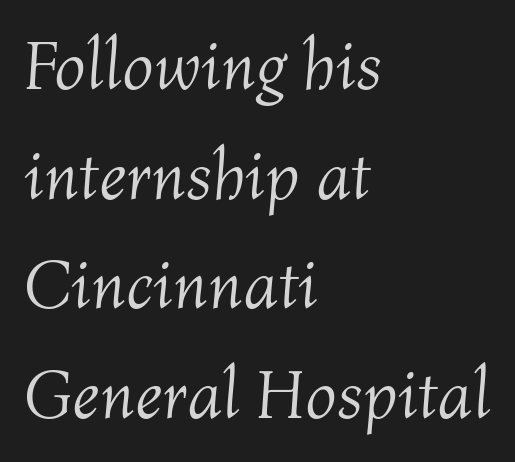
Horizontal alignment here is leftward, the default for most running prose. Each letter keeps its own natural width here, so spacing adapts to shape. Descenders are the only things crossing below the line. Stroke mass is kept to a normal reading level or below. Successive baselines arrive at the customary interval.
